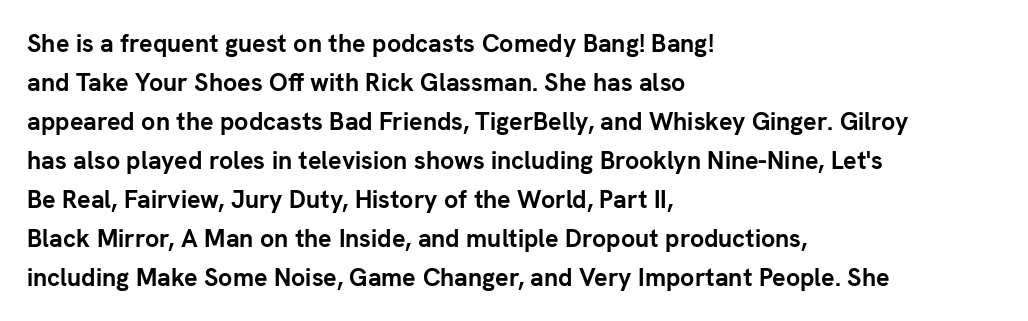
{"italic": "no", "bold": "yes", "underline": "no", "align": "left", "line_spacing": "normal", "line_spacing_ratio": 1.56, "letter_spacing": "normal", "letter_spacing_em": 0.0, "glyph_px": 25}
